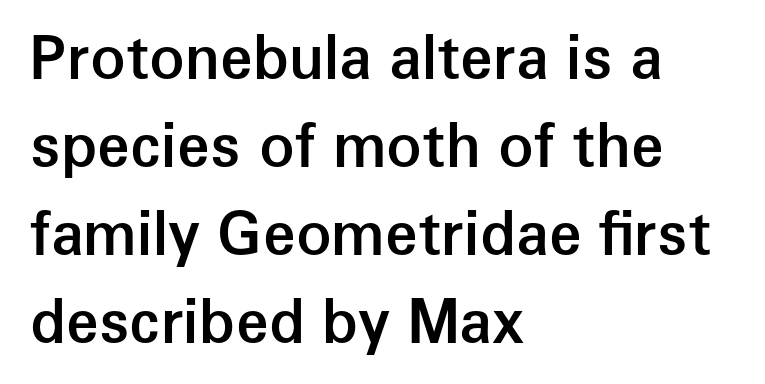
Q: Is the text bold? A: Semi-bold.
Q: Is the text italic (slanted)? A: No, it is upright.
Q: Is the typeface a serif or a sans-serif typeface? A: Sans-serif.
Q: Is the text underlined? A: No.
Q: How is the paragraph aligned? A: Left-aligned.
Q: Is the spacing between letters normal or unusually wide? A: Normal.
Q: Is the spacing between lines tight, normal or loose? A: Normal.
Q: Width (condensed, normal, or wide)? A: Normal.
Q: Stroke contrast? A: Low.
Q: x-height? A: Medium.
Q: Monospaced? A: No.
